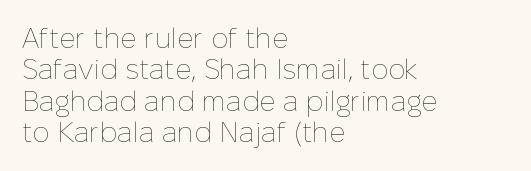
The image shows 28 px thin type, upright; set left-aligned, tight line spacing (1.12x), normal letter spacing, not underlined; low stroke contrast and a medium x-height.
